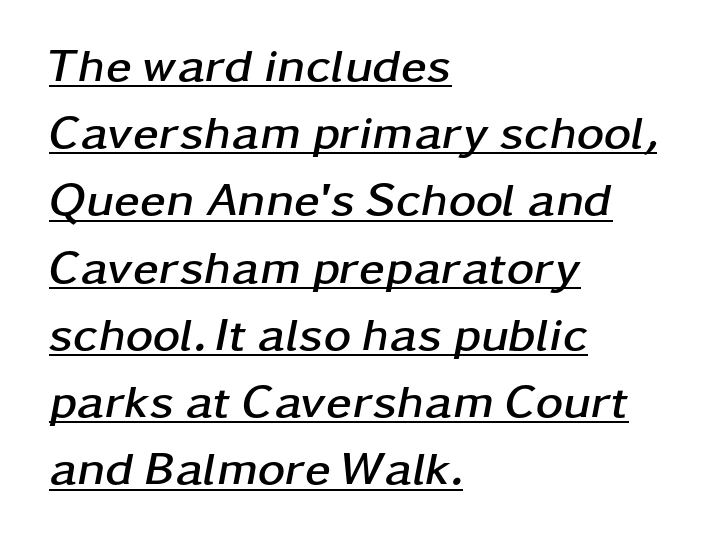
Q: Is the text bold? A: Yes.
Q: Is the text italic (slanted)? A: Yes, it leans right by about 11 degrees.
Q: Is the text underlined? A: Yes.
Q: How is the paragraph aligned? A: Left-aligned.
Q: Is the spacing between letters normal or unusually wide? A: Normal.
Q: Is the spacing between lines tight, normal or loose? A: Normal.
Q: Width (condensed, normal, or wide)? A: Wide.
Q: Stroke contrast? A: Low.
Q: x-height? A: Medium.
Q: Monospaced? A: No.
